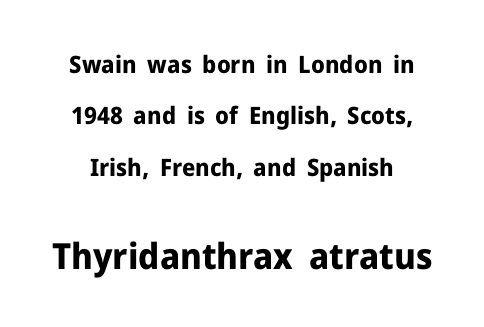
The image shows 36 px bold sans-serif type, upright; set loose line spacing (2.14x), normal letter spacing, not underlined; the second (bottom) block is 1.5x larger; low stroke contrast and a medium x-height.
